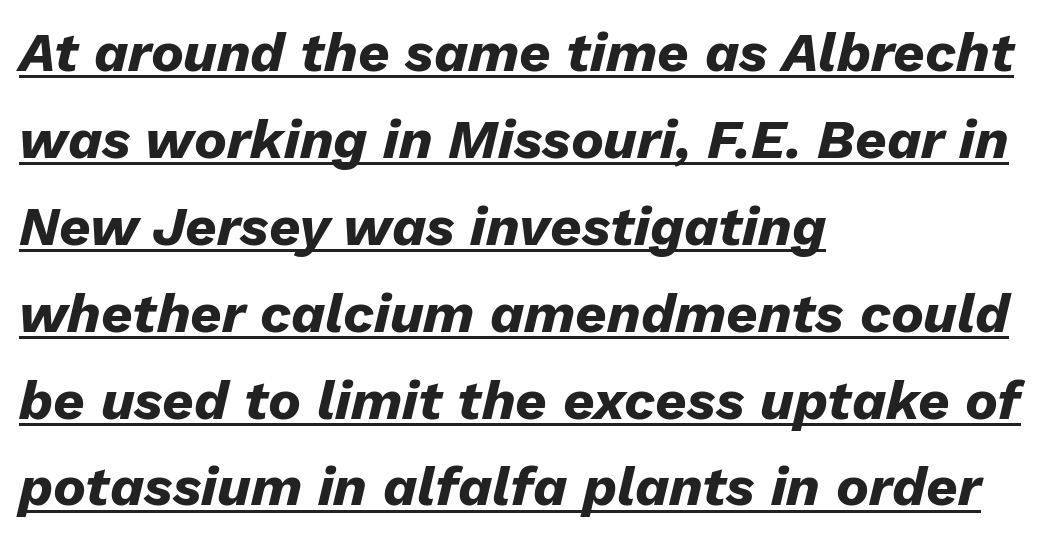
Q: Is the text bold? A: Yes.
Q: Is the text italic (slanted)? A: Yes, it leans right by about 13 degrees.
Q: Is the text underlined? A: Yes.
Q: How is the paragraph aligned? A: Left-aligned.
Q: Is the spacing between letters normal or unusually wide? A: Normal.
Q: Is the spacing between lines tight, normal or loose? A: Normal.
Q: Width (condensed, normal, or wide)? A: Normal.
Q: Stroke contrast? A: Low.
Q: x-height? A: Medium.
Q: Monospaced? A: No.
